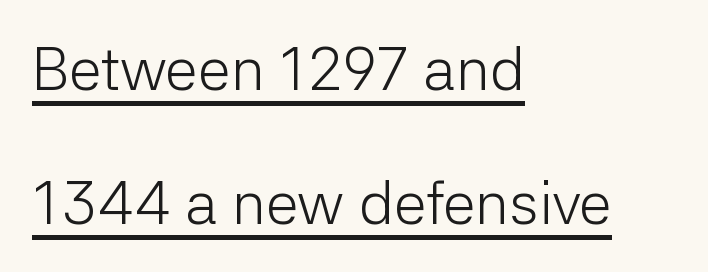
A student would call this left alignment; a typographer would say flush left, rag right. No extra ink here — the face is not bold. You can see a thin bar hugging the bottom of the glyphs. This sample trades compactness for vertical openness between lines.
